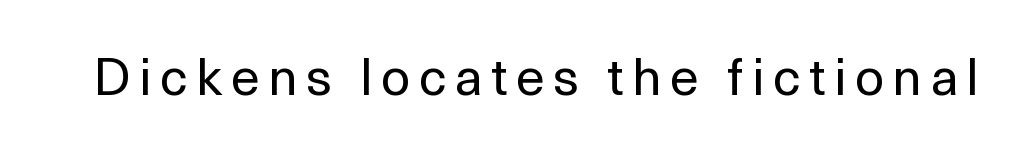
No extra ink here — the face is not bold. The passage shown is typeset with a sans-serif family. This is roman type, the default non-slanted kind. Quick note: underline off. Proportional: the letters do not fall into vertical columns.
